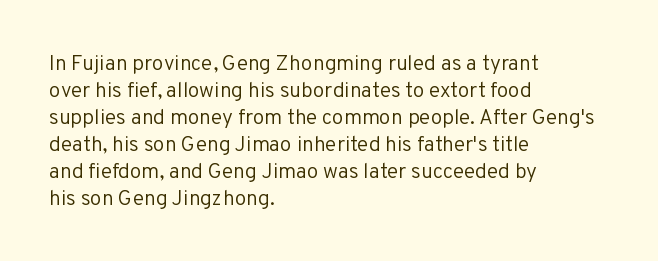
The image shows 21 px text type, upright; set left-aligned, normal line spacing (1.29x), normal letter spacing, not underlined.
